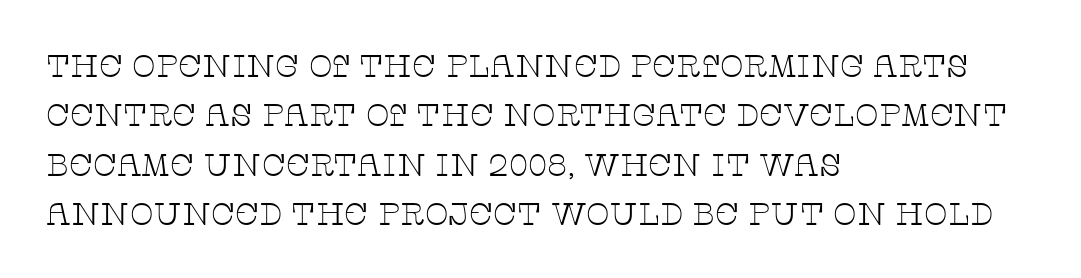
The image shows 31 px thin, wide serif type, upright; set left-aligned, normal line spacing (1.59x), normal letter spacing, not underlined; low stroke contrast and a large x-height.
